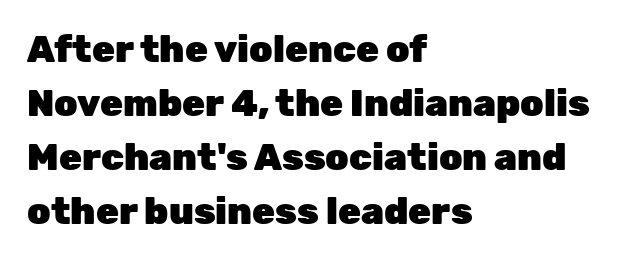
Q: Is the text bold? A: Yes.
Q: Is the text italic (slanted)? A: No, it is upright.
Q: Is the typeface a serif or a sans-serif typeface? A: Sans-serif.
Q: Is the text underlined? A: No.
Q: How is the paragraph aligned? A: Left-aligned.
Q: Is the spacing between letters normal or unusually wide? A: Normal.
Q: Is the spacing between lines tight, normal or loose? A: Normal.
Q: Width (condensed, normal, or wide)? A: Normal.
Q: Stroke contrast? A: Low.
Q: x-height? A: Medium.
Q: Monospaced? A: No.
